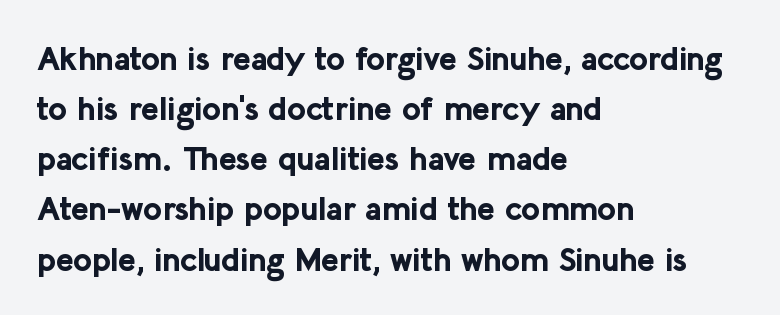
The image shows 33 px bold sans-serif type, upright; set left-aligned, normal line spacing (1.52x), normal letter spacing, not underlined; low stroke contrast and a medium x-height.
